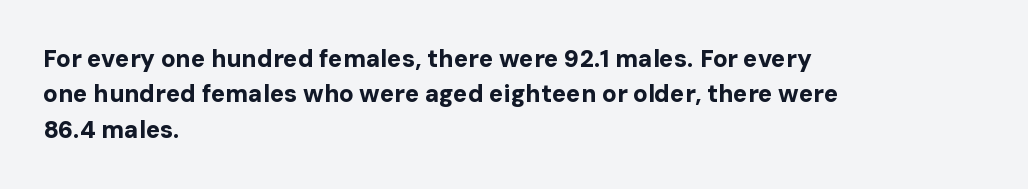
Q: Is the text bold? A: Yes.
Q: Is the text italic (slanted)? A: No, it is upright.
Q: Is the text underlined? A: No.
Q: How is the paragraph aligned? A: Left-aligned.
Q: Is the spacing between letters normal or unusually wide? A: Normal.
Q: Is the spacing between lines tight, normal or loose? A: Normal.
